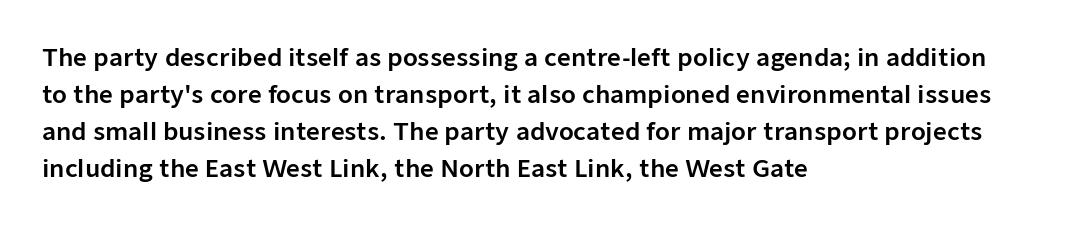
This is roman type, the default non-slanted kind. The lines in this sample share a left origin and differ only in where they stop. Glance below the letters and you will spot only blank space. The line-height multiplier appears to be the usual default. No extra tracking has been applied to these lines.
